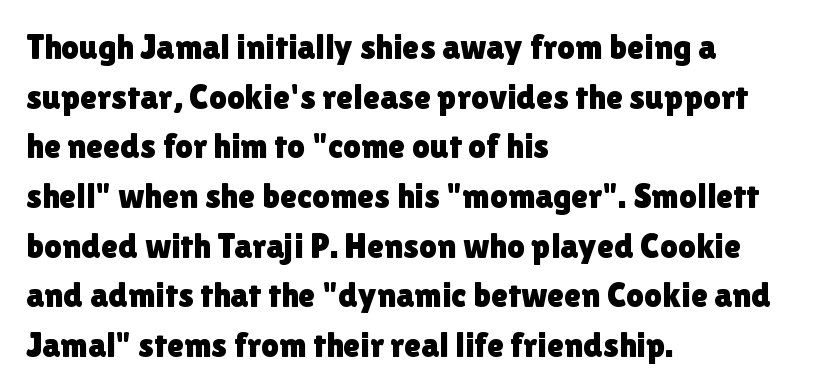
Q: Is the text italic (slanted)? A: No, it is upright.
Q: Is the typeface a serif or a sans-serif typeface? A: Sans-serif.
Q: Is the text underlined? A: No.
Q: How is the paragraph aligned? A: Left-aligned.
Q: Is the spacing between letters normal or unusually wide? A: Normal.
Q: Is the spacing between lines tight, normal or loose? A: Normal.
Q: Width (condensed, normal, or wide)? A: Normal.
Q: x-height? A: Medium.
Q: Monospaced? A: No.
